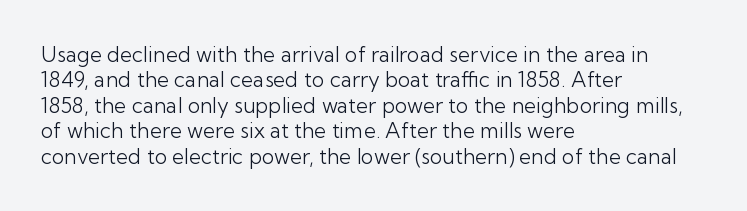
{"italic": "no", "bold": "no", "underline": "no", "align": "left", "line_spacing_ratio": 1.21, "letter_spacing": "normal", "letter_spacing_em": 0.0, "glyph_px": 21}
